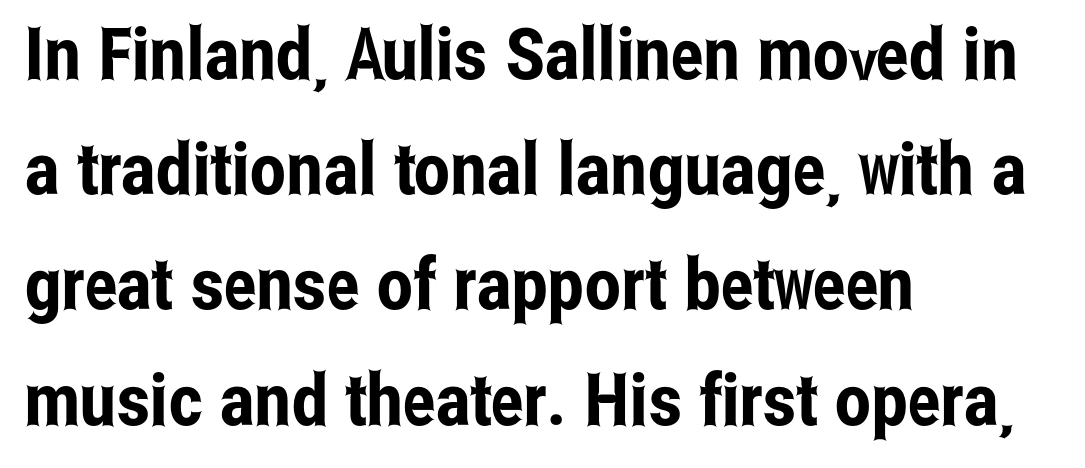
The image shows 72 px condensed sans-serif type, upright; set left-aligned, normal line spacing (1.6x), normal letter spacing, not underlined; low stroke contrast and a medium x-height.
